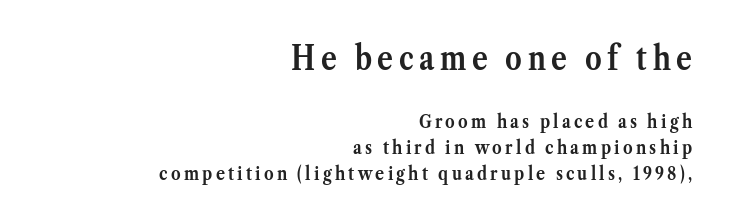
The image shows 33 px semibold serif type, upright; set right-aligned, normal line spacing (1.38x), not underlined; the first (top) block is 1.74x larger; medium stroke contrast and a medium x-height.
